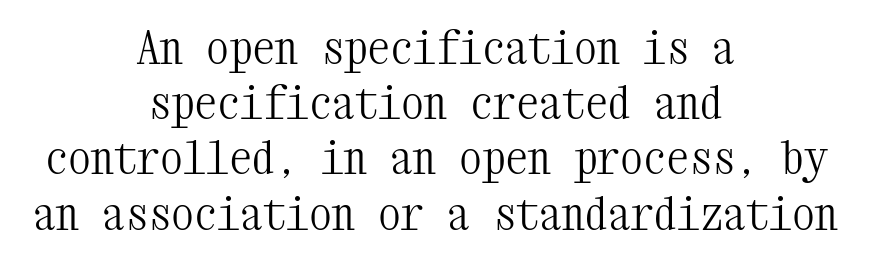
Yep, those are serifs on the letters. Check under the words: just untouched page. Spacing verdict: monospaced, one width for all characters. These lines stack symmetrically, like a column narrowing and widening about its center. The typeface has the unassuming heft of standard copy or less.
